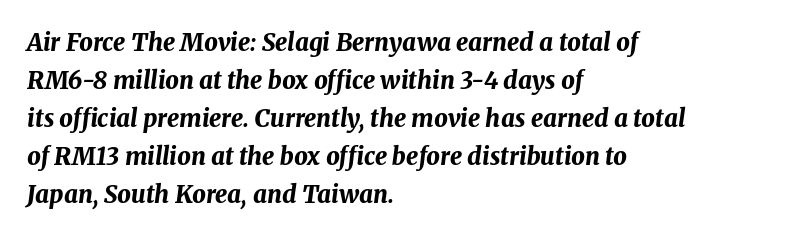
{"italic": "yes", "lean": "right", "slant_degrees": 8, "bold": "yes", "underline": "no", "align": "left", "line_spacing": "normal", "line_spacing_ratio": 1.58, "letter_spacing": "normal", "letter_spacing_em": 0.0, "glyph_px": 24}
